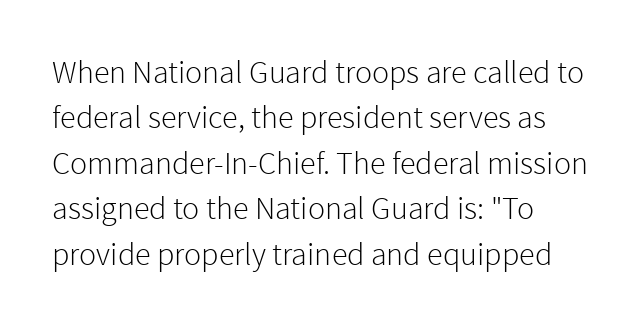
The image shows 32 px light sans-serif type, upright; set left-aligned, normal line spacing (1.42x), normal letter spacing, not underlined; low stroke contrast and a medium x-height.
